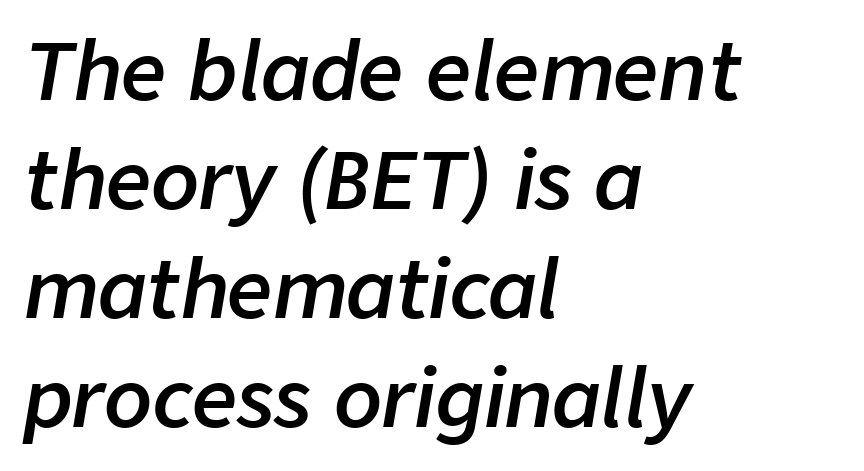
Q: Is the text bold? A: Semi-bold.
Q: Is the text italic (slanted)? A: Yes, it leans right by about 9 degrees.
Q: Is the text underlined? A: No.
Q: How is the paragraph aligned? A: Left-aligned.
Q: Is the spacing between letters normal or unusually wide? A: Normal.
Q: Is the spacing between lines tight, normal or loose? A: Normal.
Q: Width (condensed, normal, or wide)? A: Normal.
Q: Stroke contrast? A: Low.
Q: x-height? A: Medium.
Q: Monospaced? A: No.
